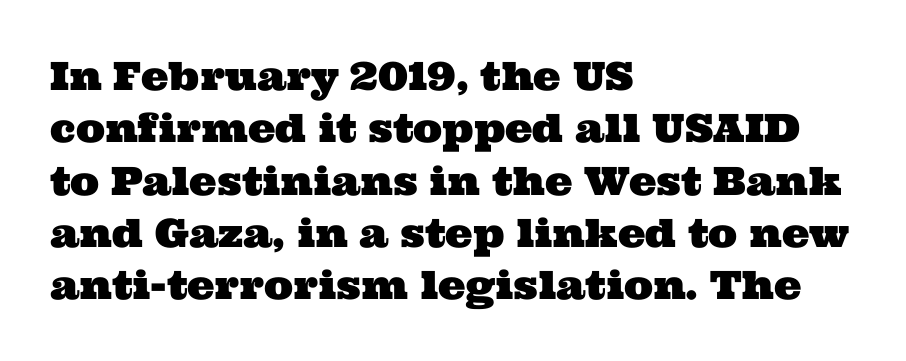
Q: Is the typeface a serif or a sans-serif typeface? A: Serif.
Q: Is the text underlined? A: No.
Q: How is the paragraph aligned? A: Left-aligned.
Q: Is the spacing between letters normal or unusually wide? A: Normal.
Q: Is the spacing between lines tight, normal or loose? A: Normal.
Q: Width (condensed, normal, or wide)? A: Wide.
Q: Stroke contrast? A: Medium.
Q: x-height? A: Medium.
Q: Monospaced? A: No.
